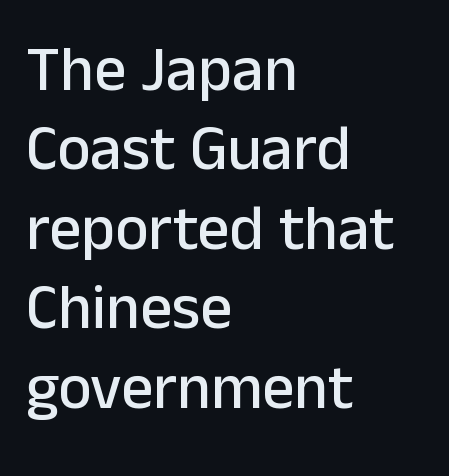
The image shows 63 px sans-serif type, upright; set left-aligned, normal line spacing (1.26x), normal letter spacing, not underlined; low stroke contrast and a medium x-height.
